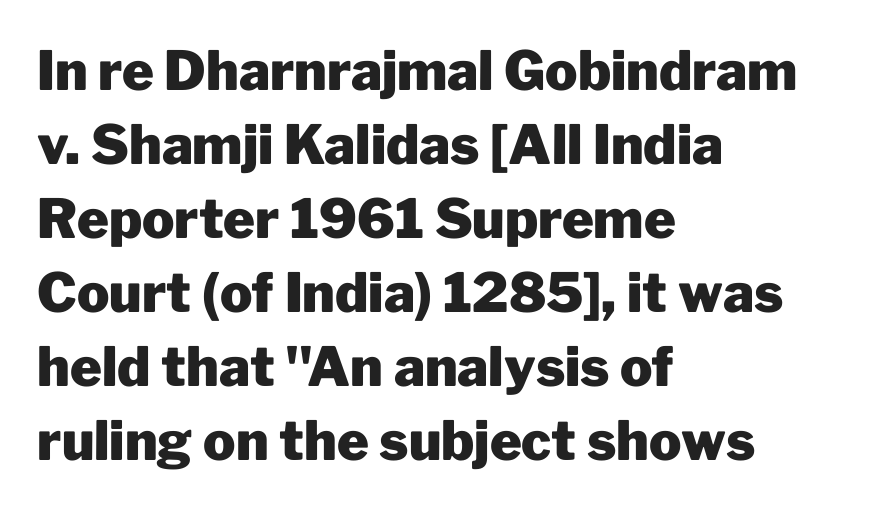
{"serif": "no", "italic": "no", "bold": "yes", "weight": "heavy", "width": "normal", "stroke_contrast": "low", "x_height": "medium", "monospaced": "no", "underline": "no", "align": "left", "line_spacing": "normal", "line_spacing_ratio": 1.37, "letter_spacing": "normal", "letter_spacing_em": 0.0, "glyph_px": 54}
